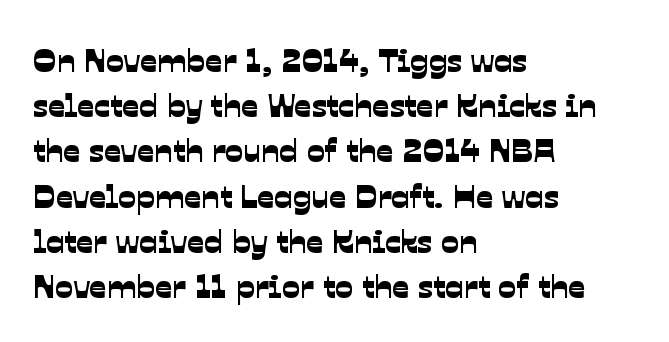
Do the characters align in a grid? No, the font is proportional. The lines are quadded left. Does the type have serifs? No, each stem ends abruptly. Students, observe: this is what conventionally led text looks like.
